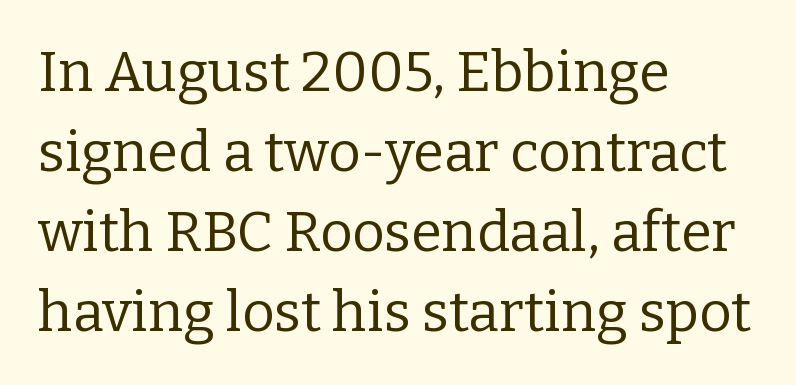
{"serif": "yes", "italic": "no", "bold": "no", "weight": "regular", "width": "normal", "stroke_contrast": "low", "x_height": "medium", "monospaced": "no", "underline": "no", "align": "left", "line_spacing": "normal", "line_spacing_ratio": 1.43, "letter_spacing": "normal", "letter_spacing_em": 0.0, "glyph_px": 56}
